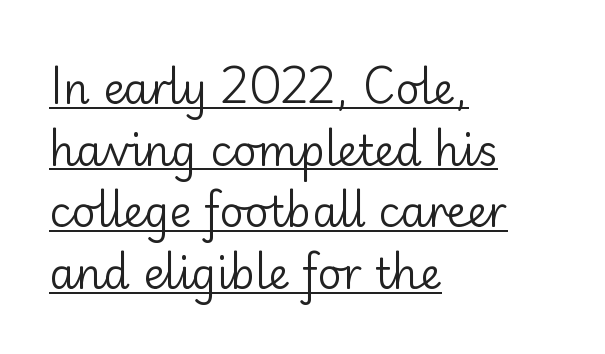
Q: Is the text bold? A: No.
Q: Is the text italic (slanted)? A: No, it is upright.
Q: Is the typeface a serif or a sans-serif typeface? A: Sans-serif.
Q: Is the text underlined? A: Yes.
Q: How is the paragraph aligned? A: Left-aligned.
Q: Is the spacing between letters normal or unusually wide? A: Normal.
Q: Is the spacing between lines tight, normal or loose? A: Normal.
Q: Width (condensed, normal, or wide)? A: Normal.
Q: Stroke contrast? A: Low.
Q: x-height? A: Small.
Q: Monospaced? A: No.
